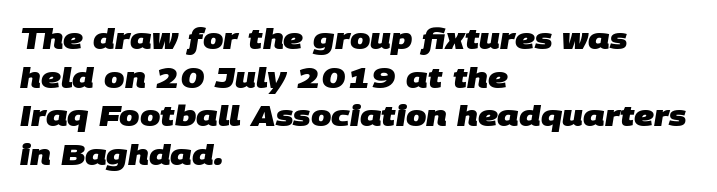
{"serif": "no", "bold": "yes", "weight": "heavy", "width": "normal", "stroke_contrast": "low", "x_height": "large", "monospaced": "no", "underline": "no", "align": "left", "line_spacing": "normal", "line_spacing_ratio": 1.33, "letter_spacing": "normal", "letter_spacing_em": 0.0, "glyph_px": 29}
